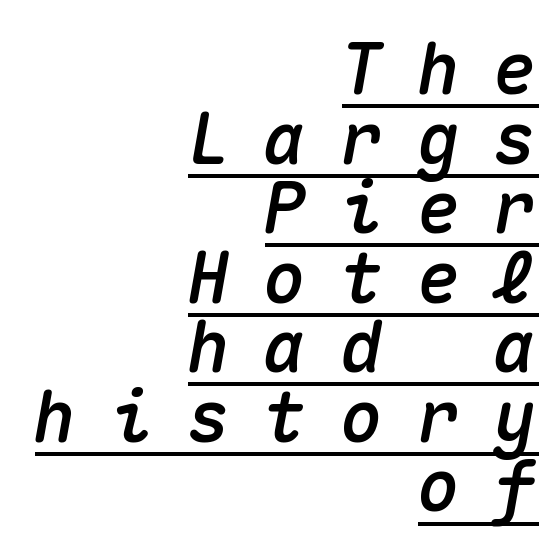
The image shows 71 px text type, italic (leaning right), monospaced; set right-aligned, tight line spacing (0.98x), unusually wide letter spacing (+0.48 em), underlined; medium stroke contrast and a medium x-height.
